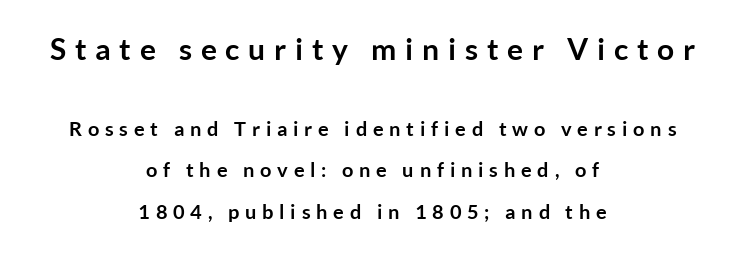
{"serif": "no", "italic": "no", "bold": "yes", "weight": "semibold", "width": "normal", "stroke_contrast": "low", "x_height": "medium", "monospaced": "no", "underline": "no", "align": "center", "line_spacing": "loose", "line_spacing_ratio": 2.07, "letter_spacing": "wide", "letter_spacing_em": 0.29, "larger_block": "first", "size_ratio": 1.5, "glyph_px": 30}
